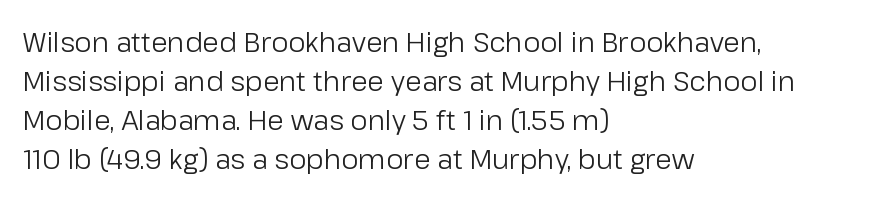
Q: Is the text bold? A: No.
Q: Is the text italic (slanted)? A: No, it is upright.
Q: Is the text underlined? A: No.
Q: How is the paragraph aligned? A: Left-aligned.
Q: Is the spacing between letters normal or unusually wide? A: Normal.
Q: Is the spacing between lines tight, normal or loose? A: Normal.
